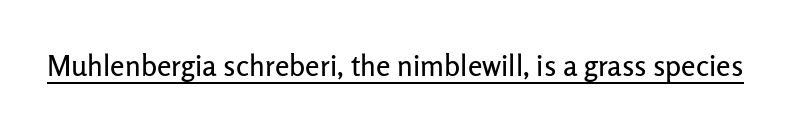
{"serif": "no", "italic": "no", "width": "normal", "stroke_contrast": "low", "x_height": "medium", "monospaced": "no", "underline": "yes", "letter_spacing": "normal", "letter_spacing_em": 0.0, "glyph_px": 29}
